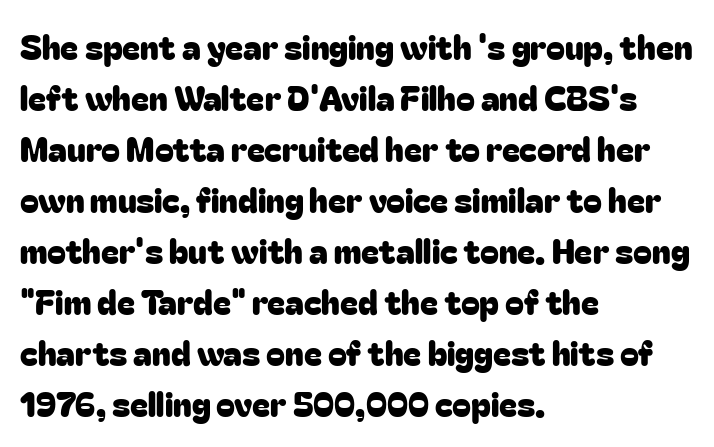
Here the glyphs are tracked normally, forming tight word shapes. Honestly, there is no underline to notice here at all. The typeface chosen for these lines omits serifs. Do the characters align in a grid? No, the font is proportional. Notice how the stems are strictly vertical — no italics here. Notice how descenders clear the ascenders below comfortably — that's standard leading.
